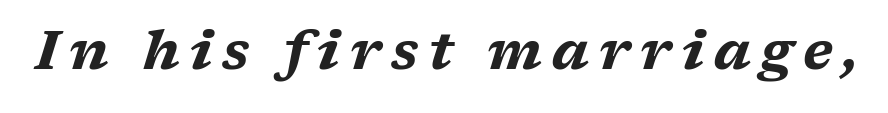
Q: Is the text bold? A: Yes.
Q: Is the text italic (slanted)? A: Yes, it leans right by about 17 degrees.
Q: Is the text underlined? A: No.
Q: Width (condensed, normal, or wide)? A: Wide.
Q: Stroke contrast? A: Medium.
Q: x-height? A: Medium.
Q: Monospaced? A: No.
